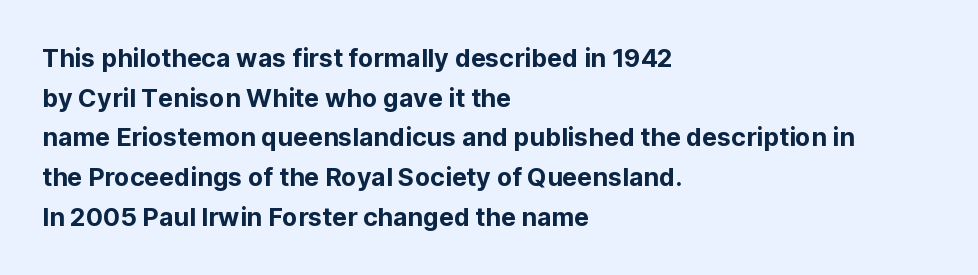
{"italic": "no", "underline": "no", "align": "left", "line_spacing": "normal", "line_spacing_ratio": 1.59, "letter_spacing": "normal", "letter_spacing_em": 0.0, "glyph_px": 25}
